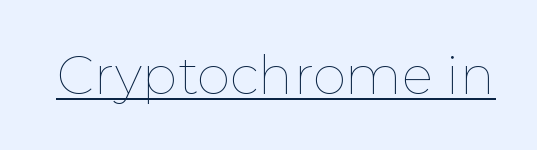
Think standard paragraph weight, or any step lighter than that. Unlike italic type, these characters show no tilt at all. This rendering leaves character spacing at its baseline value. This sample carries an underscore along the baseline area.
